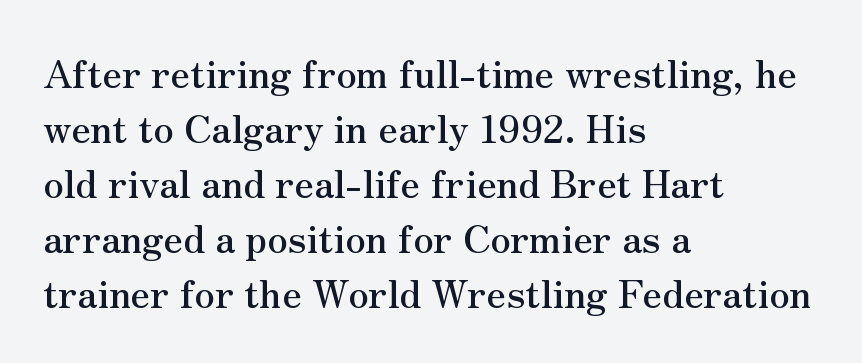
Q: Is the text italic (slanted)? A: No, it is upright.
Q: Is the typeface a serif or a sans-serif typeface? A: Serif.
Q: Is the text underlined? A: No.
Q: How is the paragraph aligned? A: Left-aligned.
Q: Is the spacing between letters normal or unusually wide? A: Normal.
Q: Is the spacing between lines tight, normal or loose? A: Normal.
Q: Width (condensed, normal, or wide)? A: Normal.
Q: Stroke contrast? A: Medium.
Q: x-height? A: Small.
Q: Monospaced? A: No.
